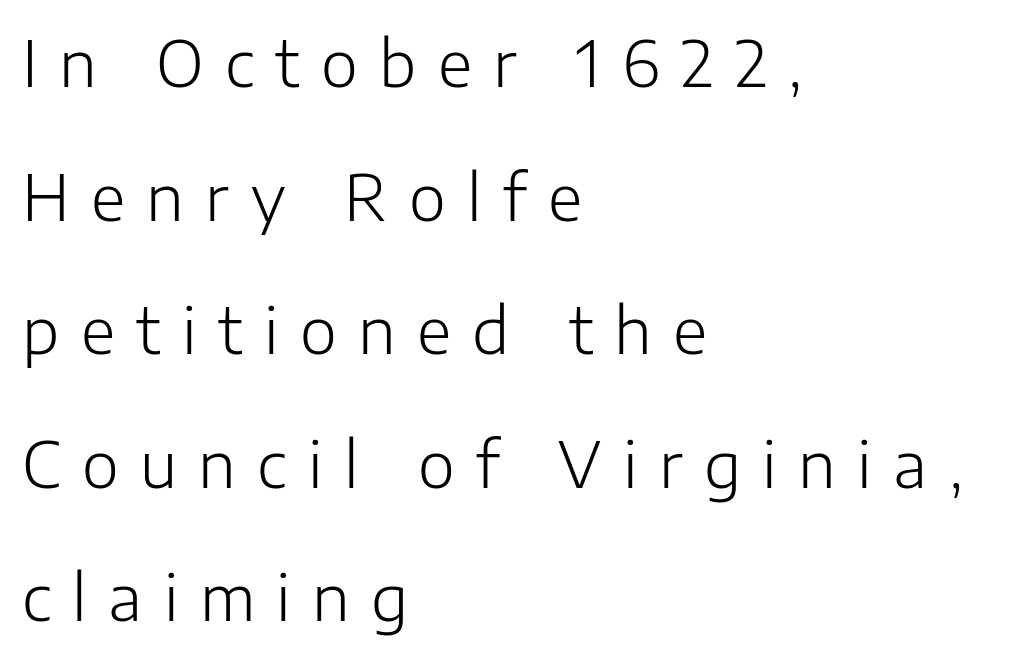
The image shows 63 px light sans-serif type, upright; set left-aligned, loose line spacing (2.12x), unusually wide letter spacing (+0.34 em), not underlined; low stroke contrast and a medium x-height.
